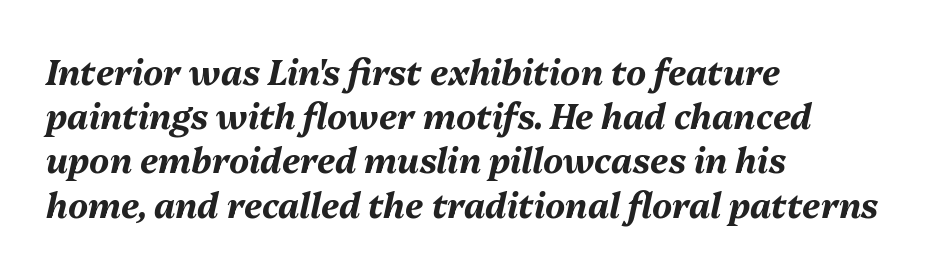
{"italic": "yes", "lean": "right", "slant_degrees": 13, "bold": "yes", "weight": "bold", "width": "normal", "stroke_contrast": "medium", "x_height": "medium", "monospaced": "no", "underline": "no", "align": "left", "line_spacing": "normal", "line_spacing_ratio": 1.3, "letter_spacing": "normal", "letter_spacing_em": 0.0, "glyph_px": 34}
